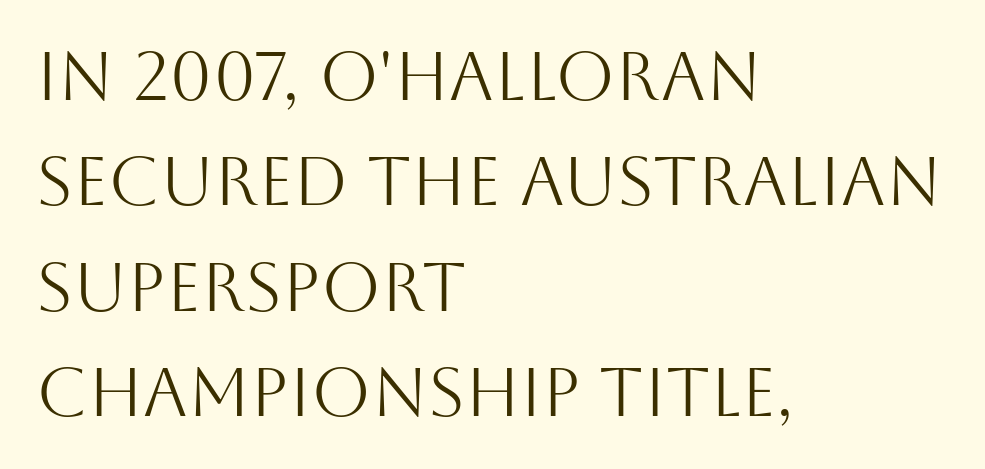
The image shows 68 px light sans-serif type, upright; set left-aligned, normal line spacing (1.55x), normal letter spacing, not underlined; medium stroke contrast and a large x-height.
